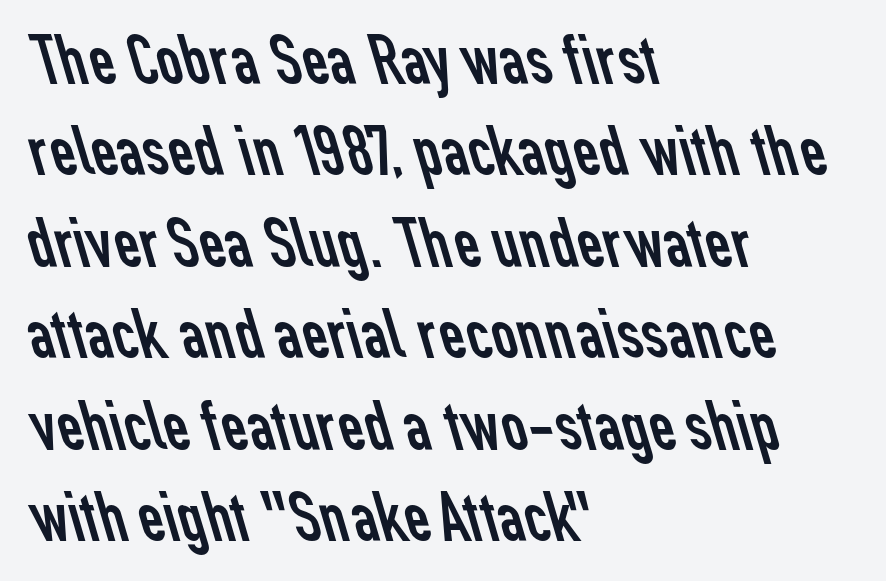
Q: Is the text bold? A: No.
Q: Is the typeface a serif or a sans-serif typeface? A: Sans-serif.
Q: Is the text underlined? A: No.
Q: How is the paragraph aligned? A: Left-aligned.
Q: Is the spacing between letters normal or unusually wide? A: Normal.
Q: Is the spacing between lines tight, normal or loose? A: Normal.
Q: Width (condensed, normal, or wide)? A: Normal.
Q: Stroke contrast? A: Low.
Q: x-height? A: Medium.
Q: Monospaced? A: No.
